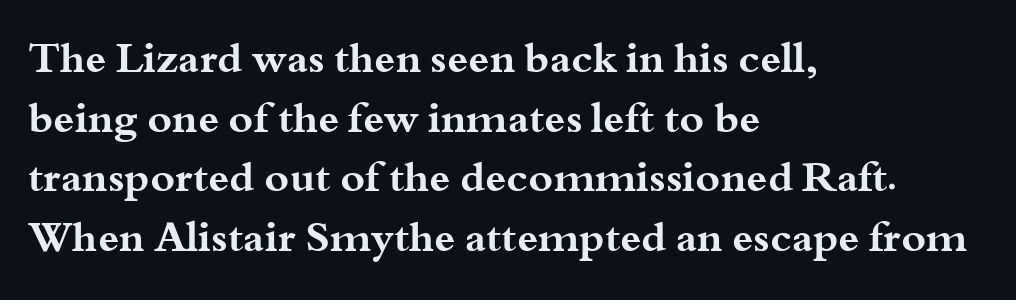
{"serif": "yes", "italic": "no", "bold": "yes", "weight": "bold", "width": "wide", "stroke_contrast": "medium", "x_height": "small", "monospaced": "no", "underline": "no", "align": "left", "line_spacing": "normal", "line_spacing_ratio": 1.42, "letter_spacing": "normal", "letter_spacing_em": 0.0, "glyph_px": 42}
